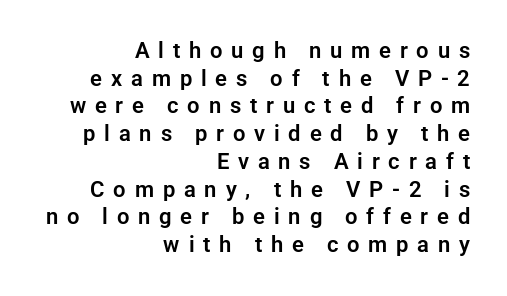
The image shows 22 px text type, upright; set right-aligned, normal line spacing (1.26x), unusually wide letter spacing (+0.4 em), not underlined.
